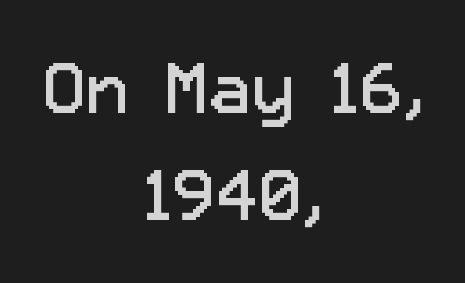
The image shows 72 px regular-weight sans-serif type, upright; set centered, normal line spacing (1.48x), normal letter spacing, not underlined; low stroke contrast and a medium x-height.
